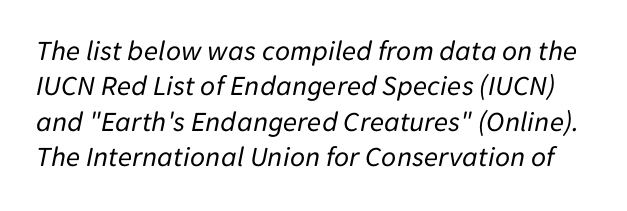
Q: Is the text bold? A: No.
Q: Is the text italic (slanted)? A: Yes, it leans right by about 11 degrees.
Q: Is the text underlined? A: No.
Q: Is the spacing between letters normal or unusually wide? A: Normal.
Q: Width (condensed, normal, or wide)? A: Normal.
Q: Stroke contrast? A: Low.
Q: x-height? A: Medium.
Q: Monospaced? A: No.
